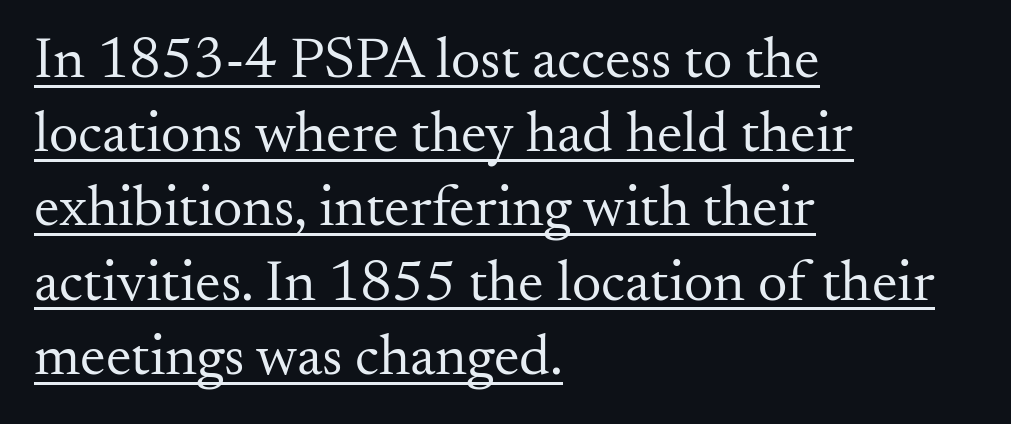
Nope, not italic — everything's standing straight. Vertical stems look standard width or narrower in stroke. Reading down the block, your eye returns to a fixed left position each line. If you measured baseline to baseline, you'd find a middling distance.
